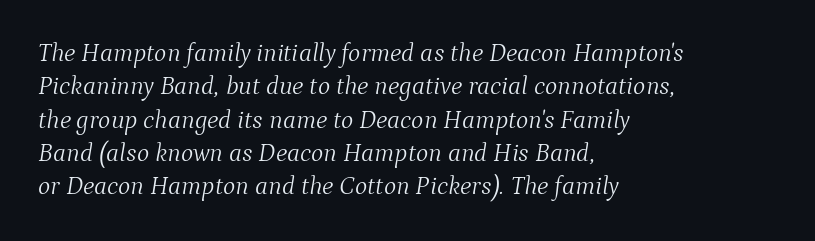
The image shows 26 px text type, italic (leaning right); set left-aligned, normal line spacing (1.28x), normal letter spacing, not underlined.
